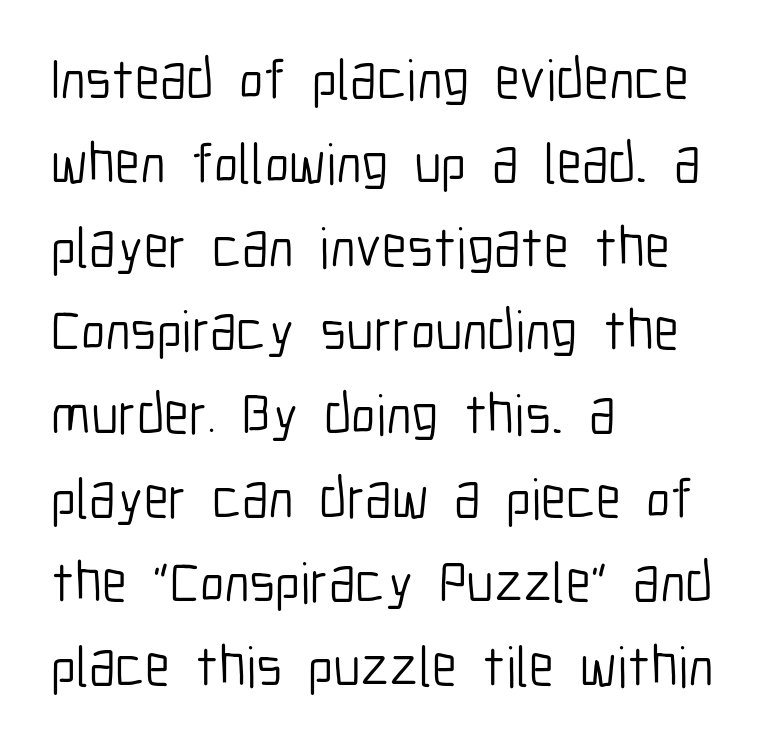
Descender tails drop into unmarked territory. This is roman type, the default non-slanted kind. No feet cap the strokes, marking this as sans-serif type. Teacher's note: observe the even left margin — that is flush-left alignment. The horizontal fit of the characters is conventional and even.
